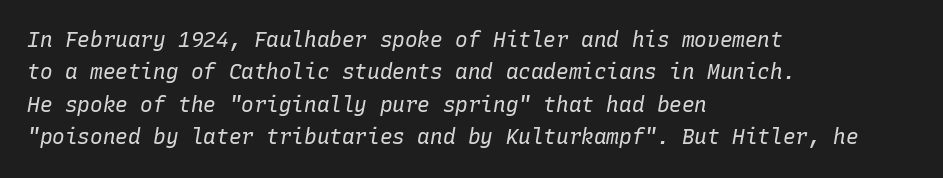
Posture: slanted. The cut favours lightness, reaching ordinary text weight at its darkest. Each word holds together tightly as a unit, with standard inter-letter gaps. The passage shown is not underscored anywhere. Line starts are locked; line ends wander.
